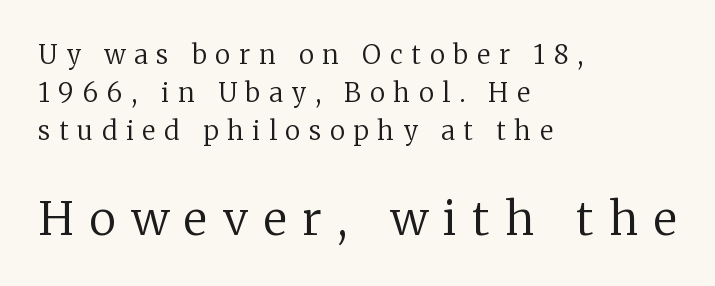
Q: Is the text bold? A: No.
Q: Is the text italic (slanted)? A: No, it is upright.
Q: Is the typeface a serif or a sans-serif typeface? A: Serif.
Q: Is the text underlined? A: No.
Q: How is the paragraph aligned? A: Left-aligned.
Q: Is the spacing between letters normal or unusually wide? A: Unusually wide.
Q: Is the spacing between lines tight, normal or loose? A: Normal.
Q: Which block of text is set in a larger size, the first (top) or the second (bottom)? A: The second (bottom) one.
Q: Width (condensed, normal, or wide)? A: Normal.
Q: Stroke contrast? A: Low.
Q: x-height? A: Medium.
Q: Monospaced? A: No.
